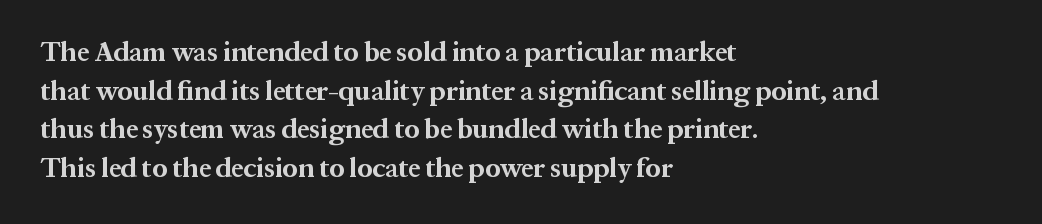
The image shows 27 px bold type, upright; set left-aligned, normal line spacing (1.43x), normal letter spacing, not underlined.
